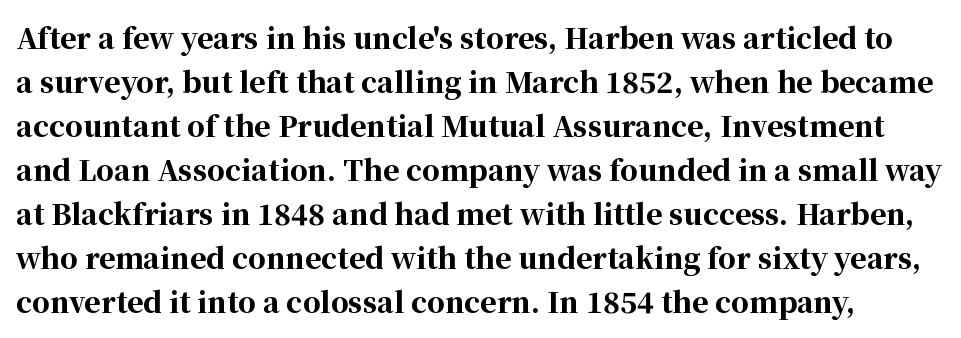
{"serif": "yes", "italic": "no", "bold": "yes", "weight": "bold", "width": "normal", "stroke_contrast": "high", "x_height": "medium", "monospaced": "no", "underline": "no", "line_spacing": "normal", "line_spacing_ratio": 1.57, "letter_spacing": "normal", "letter_spacing_em": 0.0, "glyph_px": 28}
